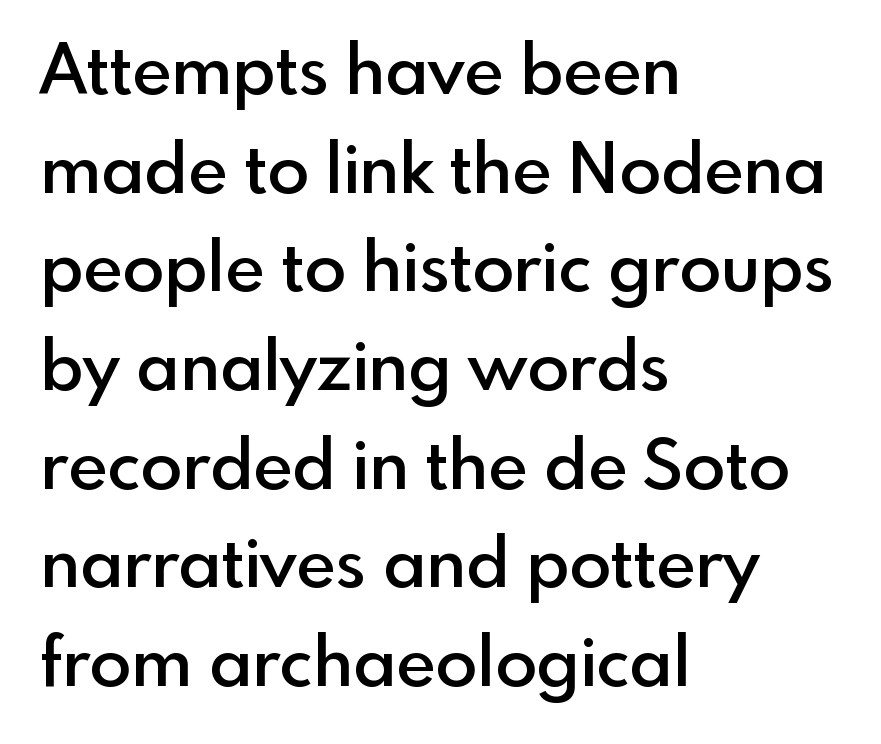
Q: Is the text bold? A: Semi-bold.
Q: Is the text italic (slanted)? A: No, it is upright.
Q: Is the typeface a serif or a sans-serif typeface? A: Sans-serif.
Q: Is the text underlined? A: No.
Q: How is the paragraph aligned? A: Left-aligned.
Q: Is the spacing between letters normal or unusually wide? A: Normal.
Q: Is the spacing between lines tight, normal or loose? A: Normal.
Q: Width (condensed, normal, or wide)? A: Normal.
Q: x-height? A: Small.
Q: Monospaced? A: No.
